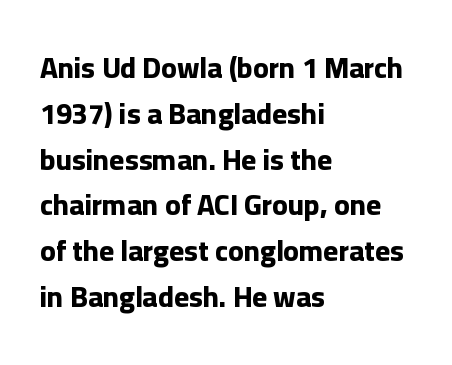
Q: Is the text bold? A: Yes.
Q: Is the text italic (slanted)? A: No, it is upright.
Q: Is the typeface a serif or a sans-serif typeface? A: Sans-serif.
Q: Is the text underlined? A: No.
Q: How is the paragraph aligned? A: Left-aligned.
Q: Is the spacing between letters normal or unusually wide? A: Normal.
Q: Is the spacing between lines tight, normal or loose? A: Normal.
Q: Width (condensed, normal, or wide)? A: Normal.
Q: Stroke contrast? A: Low.
Q: x-height? A: Medium.
Q: Monospaced? A: No.
